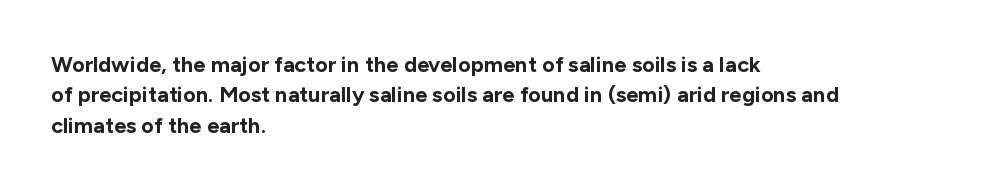
The image shows 22 px bold type, upright; set left-aligned, normal line spacing (1.38x), normal letter spacing, not underlined.
